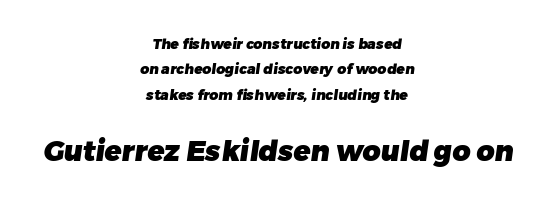
Q: Is the text bold? A: Yes.
Q: Is the typeface a serif or a sans-serif typeface? A: Sans-serif.
Q: Is the text underlined? A: No.
Q: How is the paragraph aligned? A: Centered.
Q: Is the spacing between letters normal or unusually wide? A: Normal.
Q: Which block of text is set in a larger size, the first (top) or the second (bottom)? A: The second (bottom) one.
Q: Width (condensed, normal, or wide)? A: Normal.
Q: Stroke contrast? A: Low.
Q: x-height? A: Medium.
Q: Monospaced? A: No.
